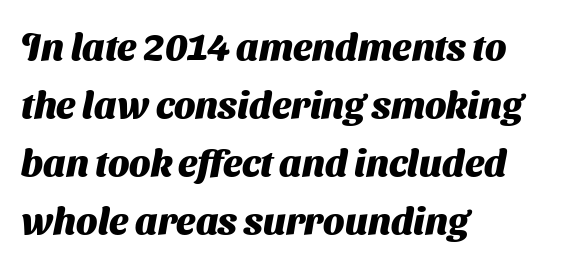
The image shows 38 px heavy sans-serif type; set left-aligned, normal line spacing (1.53x), normal letter spacing, not underlined; medium stroke contrast and a medium x-height.
